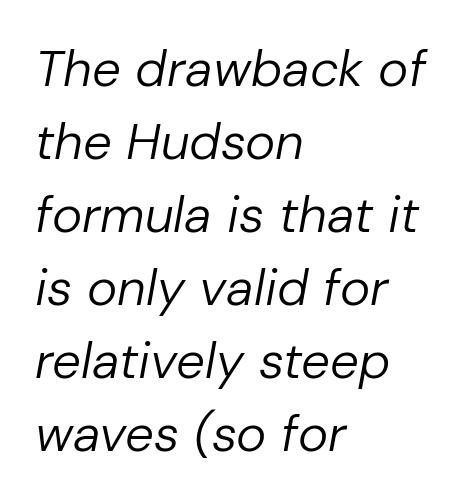
{"italic": "yes", "lean": "right", "slant_degrees": 10, "bold": "no", "weight": "regular", "width": "normal", "stroke_contrast": "low", "x_height": "medium", "monospaced": "no", "underline": "no", "align": "left", "line_spacing": "normal", "line_spacing_ratio": 1.43, "letter_spacing": "normal", "letter_spacing_em": 0.0, "glyph_px": 51}
